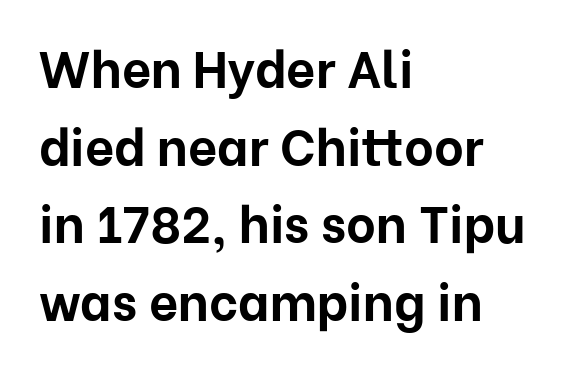
Descender tails drop into unmarked territory. Short note: letters normally spaced. Left-aligned paragraph, ragged on the right. Heavy, bold letterforms. The specimen reads as upright at a glance. Quick note: interline space is typical.
